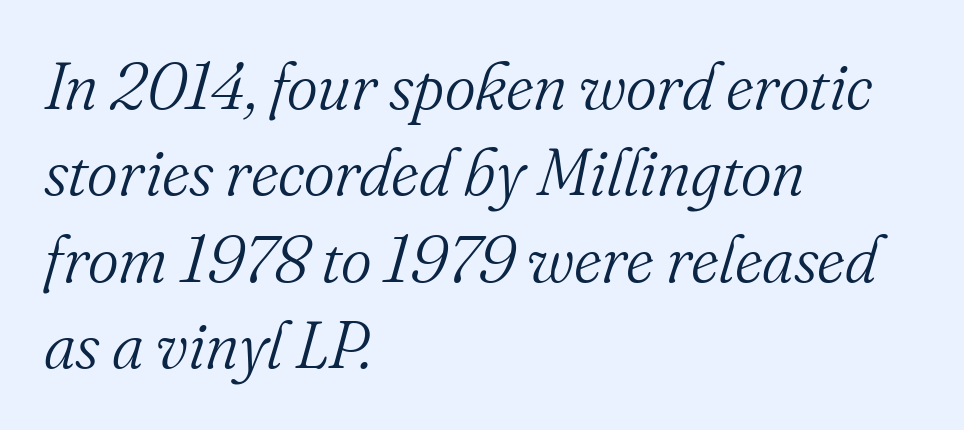
The image shows 66 px light serif type, italic (leaning right); set left-aligned, normal line spacing (1.31x), normal letter spacing, not underlined; medium stroke contrast and a small x-height.
